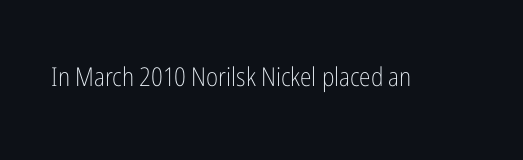
The image shows 26 px text type, upright; set normal letter spacing, not underlined.
